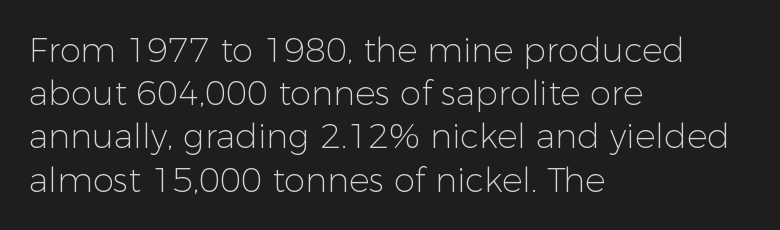
{"serif": "no", "italic": "no", "bold": "no", "weight": "light", "width": "normal", "stroke_contrast": "low", "x_height": "medium", "monospaced": "no", "underline": "no", "align": "left", "line_spacing": "normal", "line_spacing_ratio": 1.27, "letter_spacing": "normal", "letter_spacing_em": 0.0, "glyph_px": 34}
